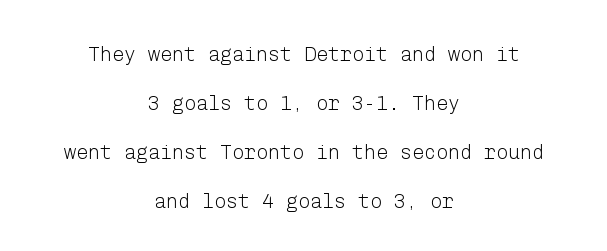
Quick note: interline space is abundant. You could call the tracking neutral — neither tight nor loose. Stems and bowls with no extra thickness — not bold. It's the straight-up-and-down kind of type. Plain, unruled lines of type.
